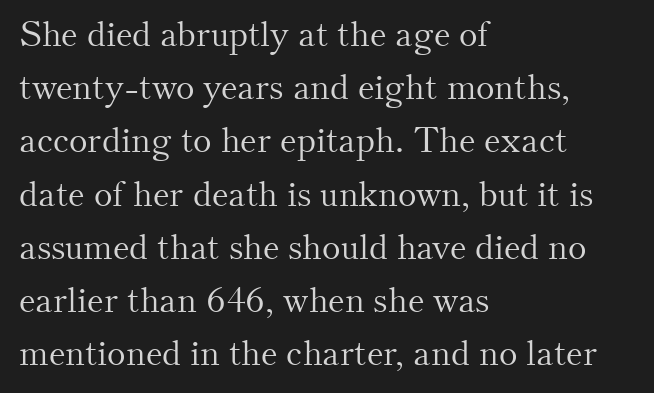
{"serif": "yes", "italic": "no", "bold": "no", "weight": "light", "width": "normal", "stroke_contrast": "medium", "x_height": "small", "monospaced": "no", "underline": "no", "align": "left", "line_spacing": "normal", "line_spacing_ratio": 1.52, "letter_spacing": "normal", "letter_spacing_em": 0.0, "glyph_px": 35}
